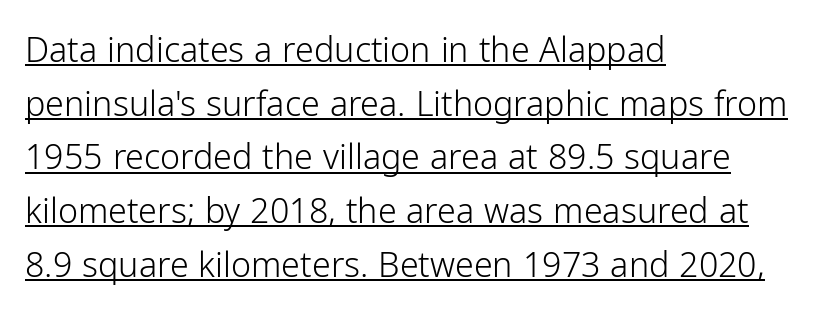
The image shows 34 px light sans-serif type, upright; set left-aligned, normal line spacing (1.58x), normal letter spacing, underlined; low stroke contrast and a medium x-height.
